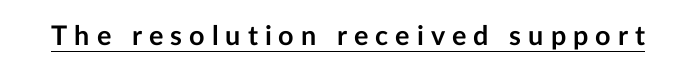
Q: Is the text bold? A: Yes.
Q: Is the text italic (slanted)? A: No, it is upright.
Q: Is the text underlined? A: Yes.
Q: Is the spacing between letters normal or unusually wide? A: Unusually wide.
